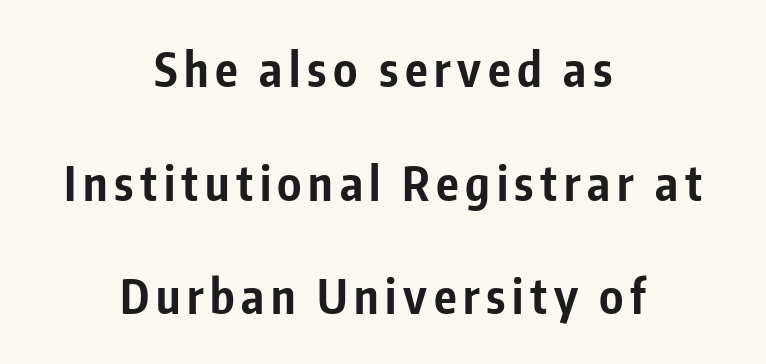
{"serif": "no", "italic": "no", "bold": "yes", "weight": "bold", "width": "condensed", "stroke_contrast": "low", "x_height": "medium", "monospaced": "no", "underline": "no", "align": "center", "line_spacing": "loose", "line_spacing_ratio": 2.42, "glyph_px": 47}
